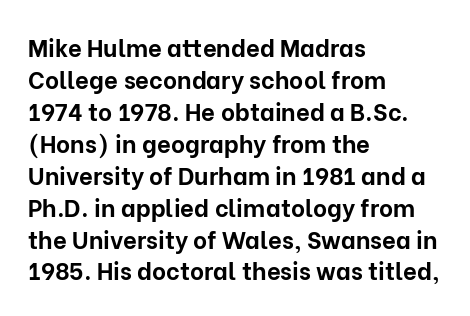
{"italic": "no", "bold": "yes", "underline": "no", "align": "left", "line_spacing": "normal", "line_spacing_ratio": 1.33, "letter_spacing": "normal", "letter_spacing_em": 0.0, "glyph_px": 24}
